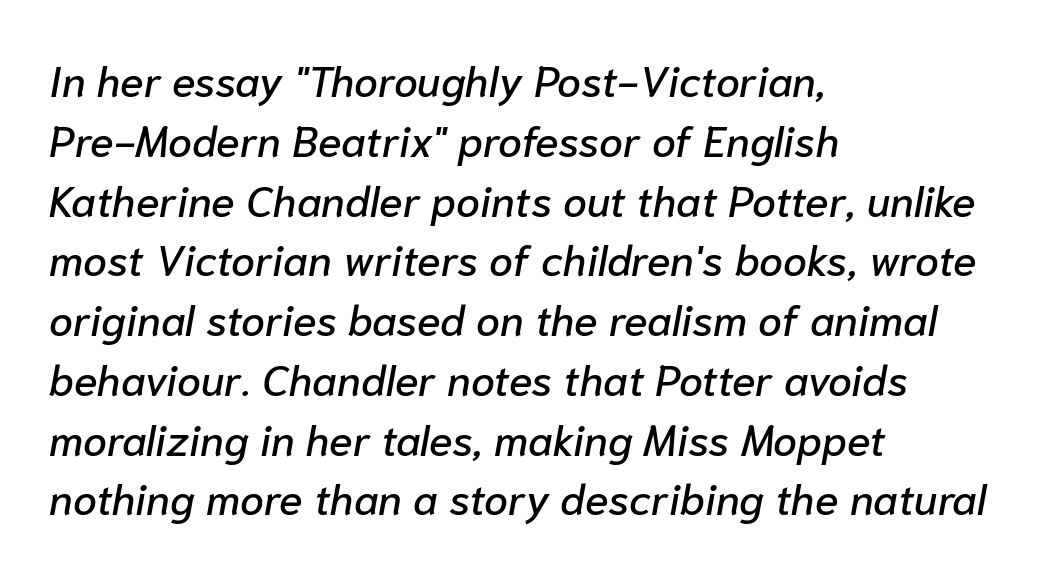
The image shows 43 px text type, italic (leaning right); set left-aligned, normal line spacing (1.39x), normal letter spacing, not underlined; low stroke contrast and a medium x-height.
